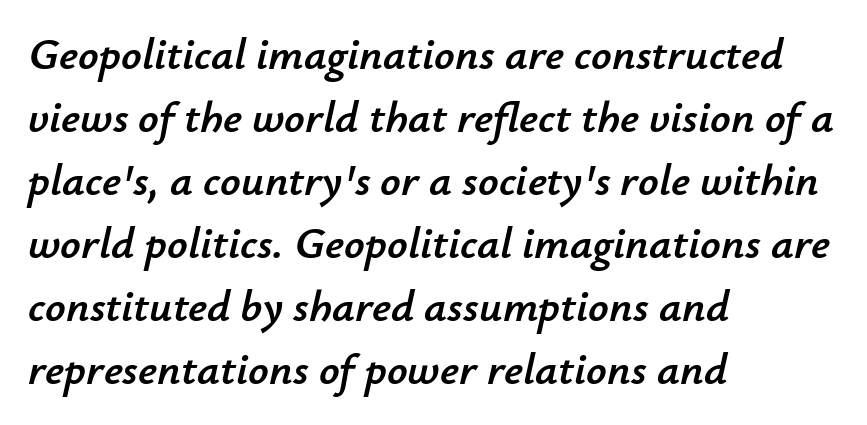
Q: Is the text italic (slanted)? A: Yes, it leans right by about 12 degrees.
Q: Is the text underlined? A: No.
Q: How is the paragraph aligned? A: Left-aligned.
Q: Is the spacing between letters normal or unusually wide? A: Normal.
Q: Is the spacing between lines tight, normal or loose? A: Normal.
Q: Width (condensed, normal, or wide)? A: Normal.
Q: Stroke contrast? A: Low.
Q: x-height? A: Small.
Q: Monospaced? A: No.
